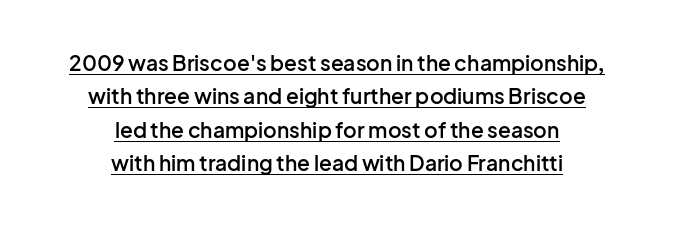
The image shows 21 px text type, upright; set centered, normal line spacing (1.59x), normal letter spacing, underlined.
